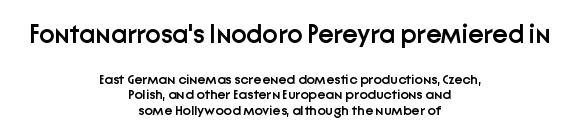
Q: Is the text bold? A: Semi-bold.
Q: Is the text italic (slanted)? A: No, it is upright.
Q: Is the text underlined? A: No.
Q: How is the paragraph aligned? A: Centered.
Q: Is the spacing between letters normal or unusually wide? A: Normal.
Q: Is the spacing between lines tight, normal or loose? A: Tight.
Q: Which block of text is set in a larger size, the first (top) or the second (bottom)? A: The first (top) one.
